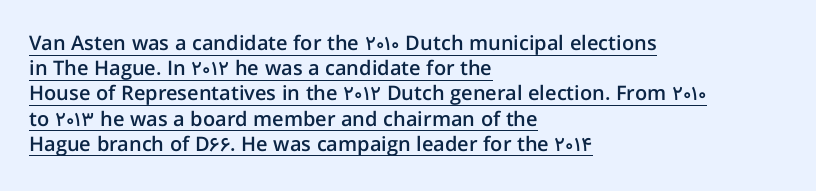
{"italic": "no", "bold": "semi", "underline": "yes", "align": "left", "line_spacing": "normal", "line_spacing_ratio": 1.26, "letter_spacing": "normal", "letter_spacing_em": 0.0, "glyph_px": 20}
